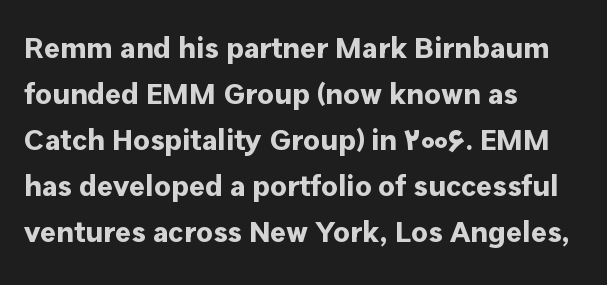
Q: Is the text bold? A: Yes.
Q: Is the text italic (slanted)? A: No, it is upright.
Q: Is the typeface a serif or a sans-serif typeface? A: Sans-serif.
Q: Is the text underlined? A: No.
Q: How is the paragraph aligned? A: Left-aligned.
Q: Is the spacing between letters normal or unusually wide? A: Normal.
Q: Is the spacing between lines tight, normal or loose? A: Normal.
Q: Width (condensed, normal, or wide)? A: Normal.
Q: Stroke contrast? A: Low.
Q: x-height? A: Medium.
Q: Monospaced? A: No.
